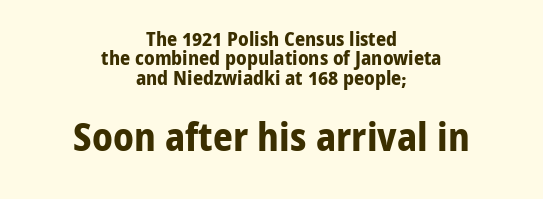
The image shows 39 px bold sans-serif type, upright; set centered, tight line spacing (0.97x), normal letter spacing, not underlined; the second (bottom) block is 1.95x larger; low stroke contrast and a medium x-height.
